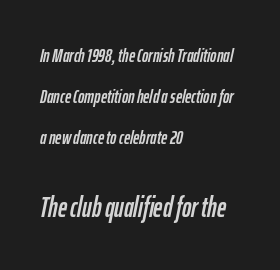
Short note: letters normally spaced. Students, observe: this is what heavily led, spacious text looks like. Varying glyph widths throughout — classic text-font behaviour. This is oblique type, the kind used for emphasis or titles. Descenders hang freely into open space.
